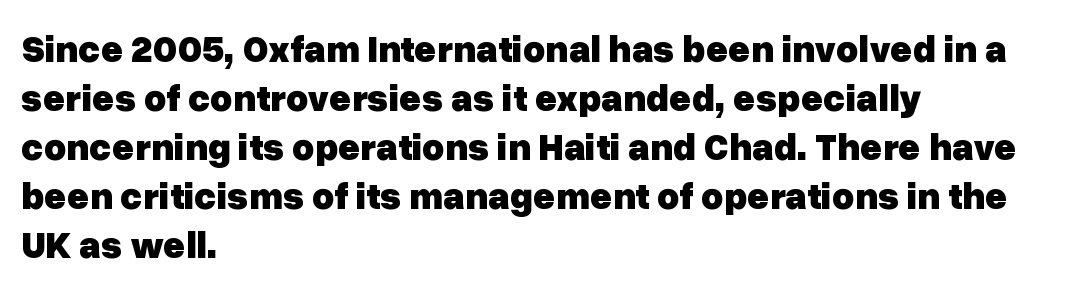
The image shows 38 px heavy sans-serif type, upright; set left-aligned, normal line spacing (1.29x), normal letter spacing, not underlined; low stroke contrast and a medium x-height.
